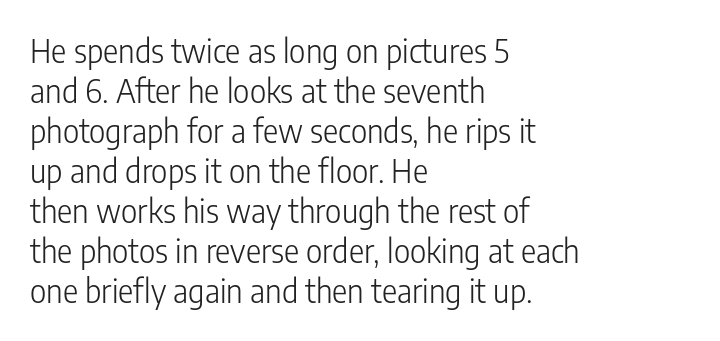
{"serif": "no", "italic": "no", "bold": "no", "weight": "light", "width": "condensed", "stroke_contrast": "low", "x_height": "medium", "monospaced": "no", "underline": "no", "align": "left", "line_spacing": "normal", "line_spacing_ratio": 1.25, "letter_spacing": "normal", "letter_spacing_em": 0.0, "glyph_px": 32}
